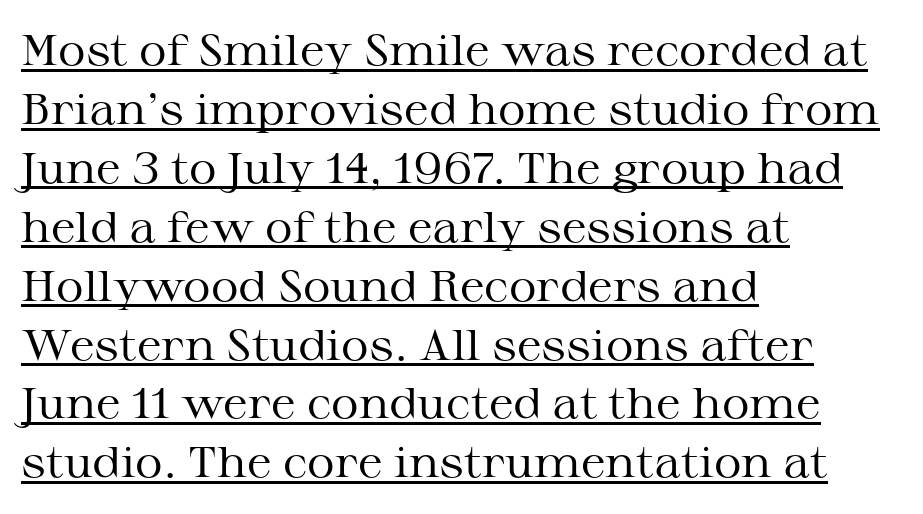
{"serif": "yes", "italic": "no", "bold": "no", "weight": "regular", "width": "wide", "stroke_contrast": "medium", "x_height": "medium", "monospaced": "no", "underline": "yes", "align": "left", "line_spacing": "normal", "line_spacing_ratio": 1.37, "letter_spacing": "normal", "letter_spacing_em": 0.0, "glyph_px": 43}
